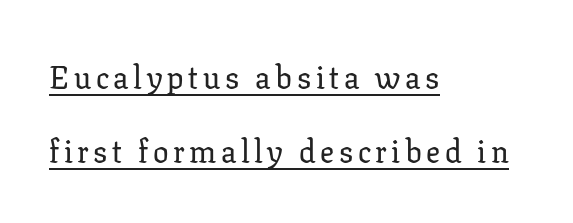
{"serif": "yes", "italic": "no", "width": "normal", "stroke_contrast": "low", "x_height": "medium", "monospaced": "no", "underline": "yes", "align": "left", "line_spacing": "loose", "line_spacing_ratio": 2.39, "glyph_px": 31}
